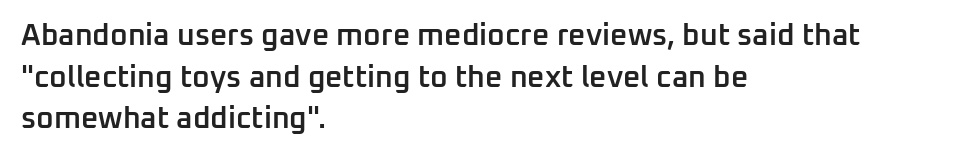
Q: Is the text bold? A: Semi-bold.
Q: Is the text italic (slanted)? A: No, it is upright.
Q: Is the typeface a serif or a sans-serif typeface? A: Sans-serif.
Q: Is the text underlined? A: No.
Q: How is the paragraph aligned? A: Left-aligned.
Q: Is the spacing between letters normal or unusually wide? A: Normal.
Q: Is the spacing between lines tight, normal or loose? A: Normal.
Q: Width (condensed, normal, or wide)? A: Normal.
Q: Stroke contrast? A: Low.
Q: x-height? A: Medium.
Q: Monospaced? A: No.
